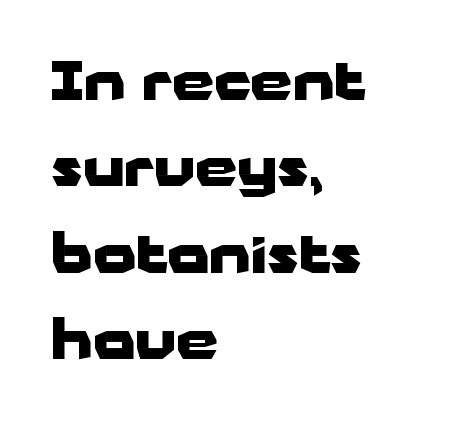
{"serif": "no", "italic": "no", "bold": "yes", "weight": "heavy", "width": "wide", "stroke_contrast": "low", "x_height": "medium", "monospaced": "no", "underline": "no", "align": "left", "line_spacing": "normal", "line_spacing_ratio": 1.6, "letter_spacing": "normal", "letter_spacing_em": 0.0, "glyph_px": 54}
